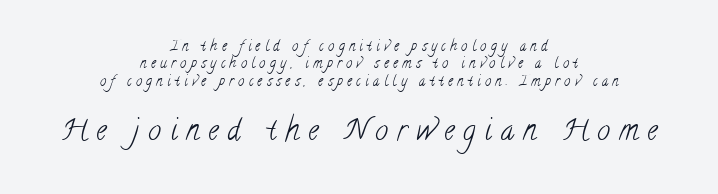
{"serif": "yes", "bold": "no", "weight": "light", "width": "condensed", "stroke_contrast": "low", "x_height": "small", "monospaced": "no", "underline": "no", "align": "center", "line_spacing_ratio": 1.24, "letter_spacing": "wide", "letter_spacing_em": 0.31, "larger_block": "second", "size_ratio": 2.07, "glyph_px": 29}
